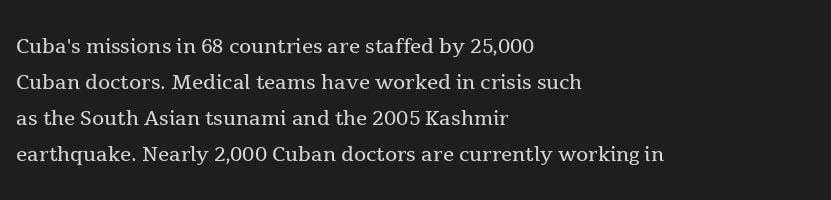
The image shows 28 px regular-weight serif type, upright; set left-aligned, normal line spacing (1.28x), normal letter spacing, not underlined; a medium x-height.
